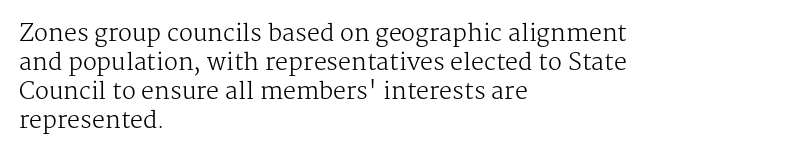
A typesetter would call this zero additional tracking. If you drew a line through each stem, it would be perfectly vertical. This block has exactly the height ordinary leading produces. Teacher's note: observe the even left margin — that is flush-left alignment. The area under the type is left untouched. This is not heavy type; no bold has been used.
